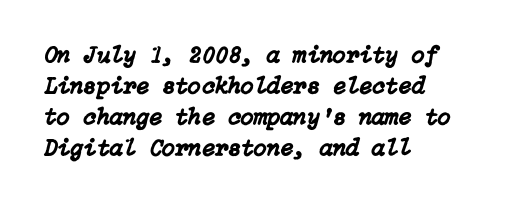
Q: Is the text italic (slanted)? A: Yes, it leans right by about 15 degrees.
Q: Is the text underlined? A: No.
Q: How is the paragraph aligned? A: Left-aligned.
Q: Is the spacing between letters normal or unusually wide? A: Normal.
Q: Is the spacing between lines tight, normal or loose? A: Normal.
